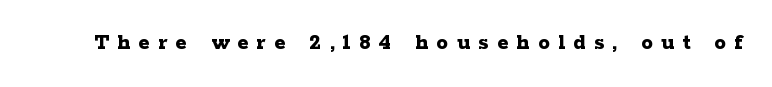
{"italic": "no", "bold": "yes", "underline": "no", "letter_spacing": "wide", "letter_spacing_em": 0.37, "glyph_px": 23}
